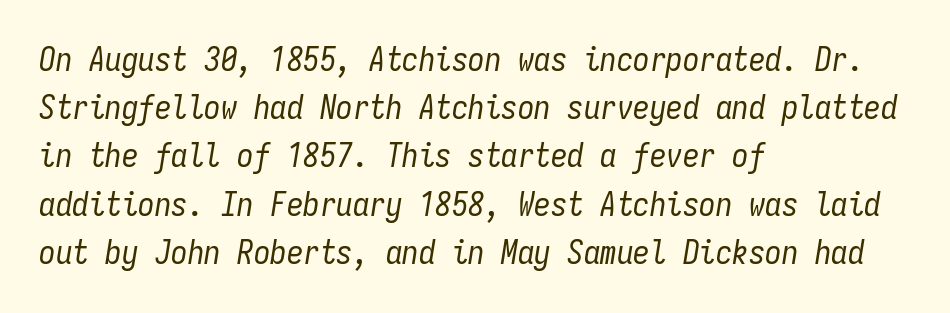
{"italic": "yes", "lean": "right", "slant_degrees": 9, "bold": "no", "weight": "regular", "width": "condensed", "stroke_contrast": "low", "x_height": "medium", "monospaced": "yes", "underline": "no", "align": "left", "line_spacing": "normal", "line_spacing_ratio": 1.46, "letter_spacing": "normal", "letter_spacing_em": 0.0, "glyph_px": 33}
